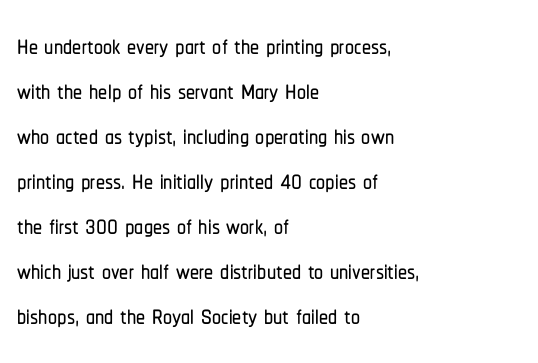
{"serif": "no", "italic": "no", "width": "condensed", "stroke_contrast": "low", "x_height": "medium", "monospaced": "no", "underline": "no", "align": "left", "line_spacing": "normal", "line_spacing_ratio": 1.25, "letter_spacing": "normal", "letter_spacing_em": 0.0, "glyph_px": 36}
